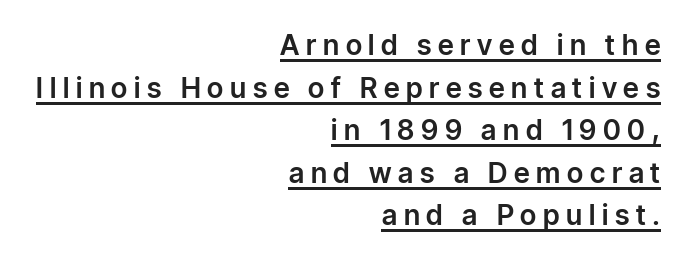
The image shows 28 px sans-serif type, upright; set right-aligned, normal line spacing (1.52x), unusually wide letter spacing (+0.24 em), underlined; low stroke contrast and a medium x-height.
